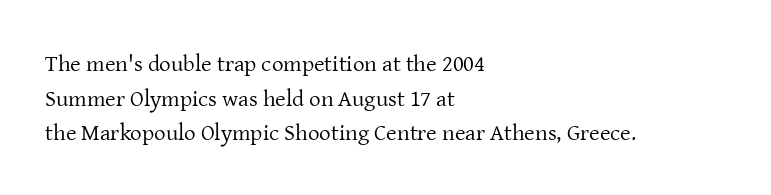
The image shows 23 px text type, upright; set left-aligned, normal line spacing (1.51x), normal letter spacing, not underlined.
